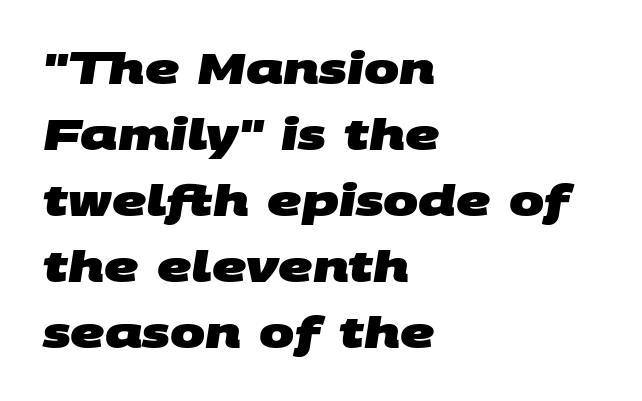
A typesetter would call this zero additional tracking. Glance below the letters and you will spot only blank space. Layout note: lines flush left. This sample keeps an unexceptional amount of space between lines. The letters advance in unequal steps, a hallmark of proportional type. Chunky letters — that's bold for sure.
